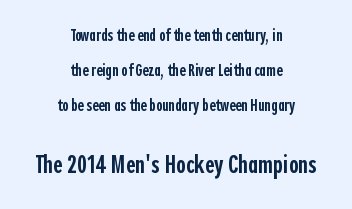
The image shows 26 px text type, upright; set centered, loose line spacing (2.05x), normal letter spacing, not underlined; the second (bottom) block is 1.53x larger.
